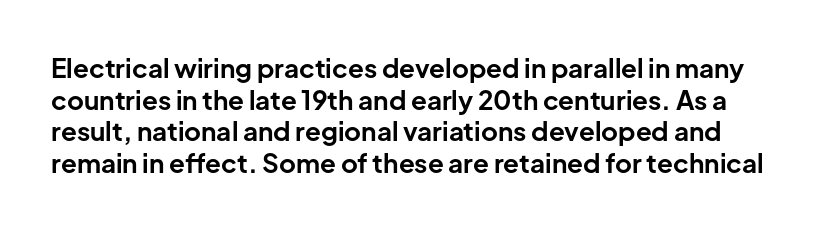
The image shows 26 px bold type, upright; set line spacing 1.22x, normal letter spacing, not underlined.
